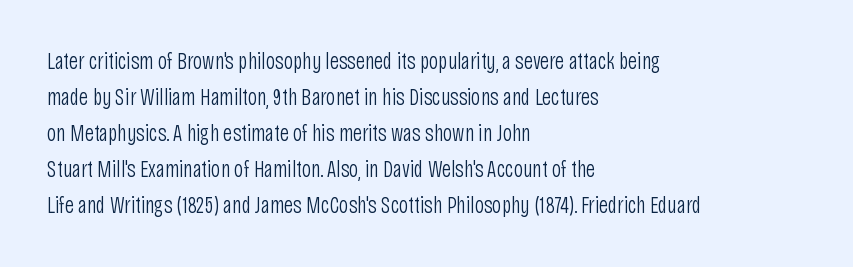
{"italic": "no", "bold": "no", "underline": "no", "align": "left", "line_spacing": "normal", "line_spacing_ratio": 1.56, "letter_spacing": "normal", "letter_spacing_em": 0.0, "glyph_px": 23}
